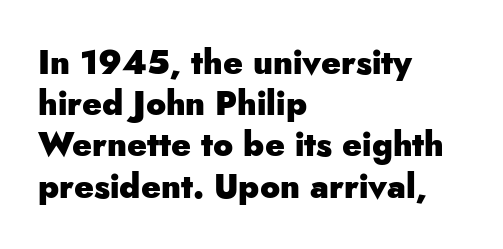
The paragraph has a hard left edge and a soft right edge. The area under the type is left untouched. The letterforms sit shoulder to shoulder at normal distance. This sample uses an upright cut, with every glyph sitting square on the baseline.
